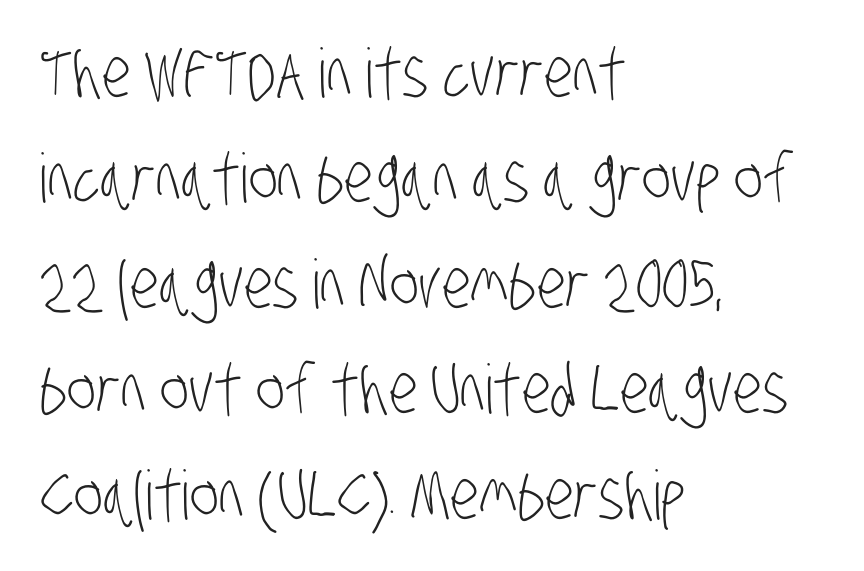
Glance below the letters and you will spot only blank space. Leftover space on each line is placed entirely after the last word. Classification — sans serif. The passage shown has conventional tracking throughout. A typesetter would call this leading conventional body-copy spacing.
